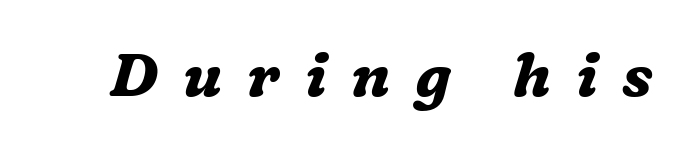
Unlike a clean sans, this face finishes its strokes with serifs. These words are printed bold, with thick strokes throughout. Descenders are the only things crossing below the line. Designer's note — italics engaged.
